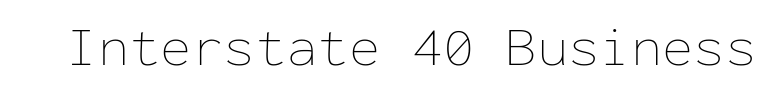
{"italic": "no", "bold": "no", "weight": "thin", "width": "normal", "stroke_contrast": "low", "x_height": "medium", "monospaced": "yes", "underline": "no", "letter_spacing": "normal", "letter_spacing_em": 0.0, "glyph_px": 57}
